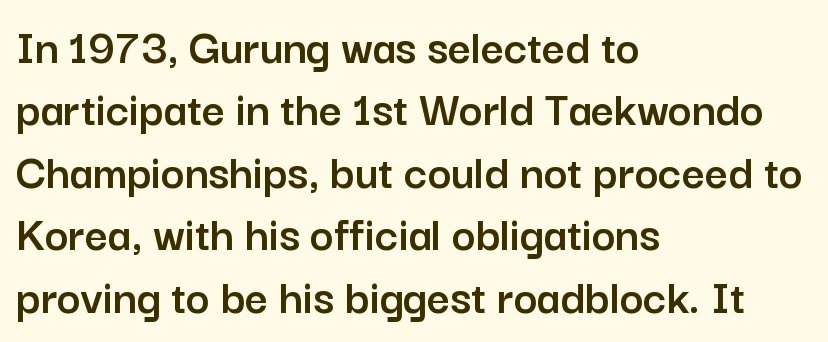
Each row of text sits above clean, open space. Inter-character spacing is left at the font's built-in metrics. The lettering holds an erect, upright posture throughout. Varying glyph widths throughout — classic text-font behaviour. Honestly, the row spacing looks completely unremarkable. One-word summary of the alignment: left.
